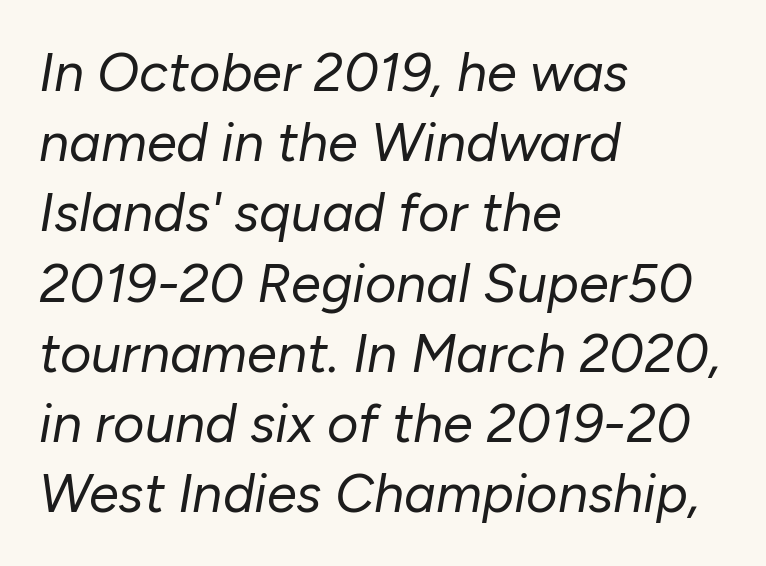
The image shows 54 px regular-weight type, italic (leaning right); set left-aligned, normal line spacing (1.3x), normal letter spacing, not underlined; low stroke contrast and a medium x-height.
